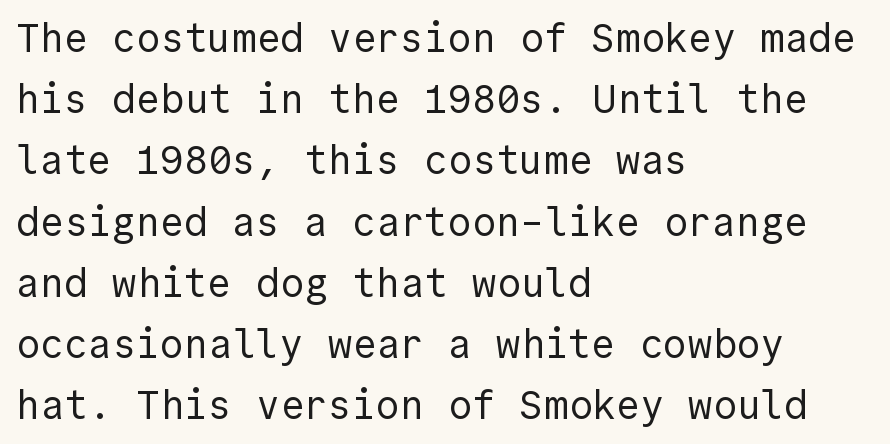
{"serif": "no", "italic": "no", "bold": "no", "weight": "regular", "width": "normal", "x_height": "medium", "underline": "no", "align": "left", "line_spacing": "normal", "line_spacing_ratio": 1.53, "letter_spacing": "normal", "letter_spacing_em": 0.0, "glyph_px": 40}
